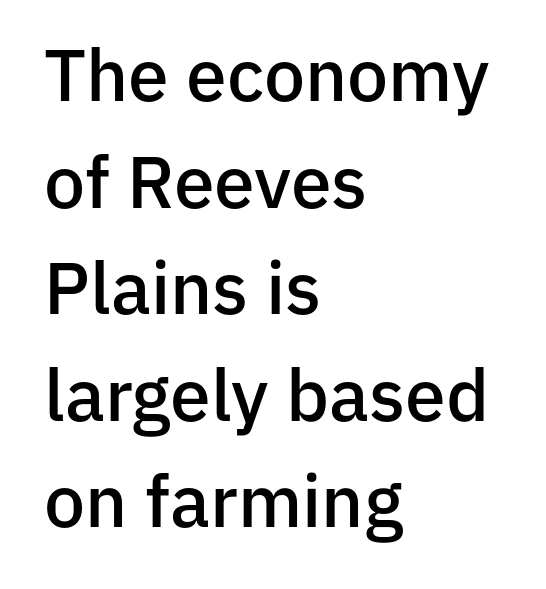
Q: Is the text bold? A: Semi-bold.
Q: Is the text italic (slanted)? A: No, it is upright.
Q: Is the typeface a serif or a sans-serif typeface? A: Sans-serif.
Q: Is the text underlined? A: No.
Q: How is the paragraph aligned? A: Left-aligned.
Q: Is the spacing between letters normal or unusually wide? A: Normal.
Q: Is the spacing between lines tight, normal or loose? A: Normal.
Q: Width (condensed, normal, or wide)? A: Normal.
Q: Stroke contrast? A: Low.
Q: x-height? A: Medium.
Q: Monospaced? A: No.
